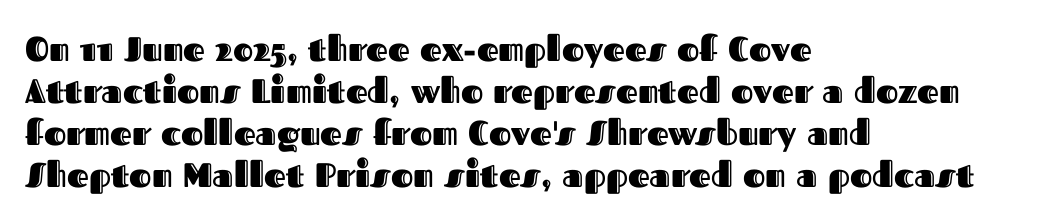
The image shows 34 px text type, upright; set left-aligned, line spacing 1.24x, normal letter spacing, not underlined; a medium x-height.
